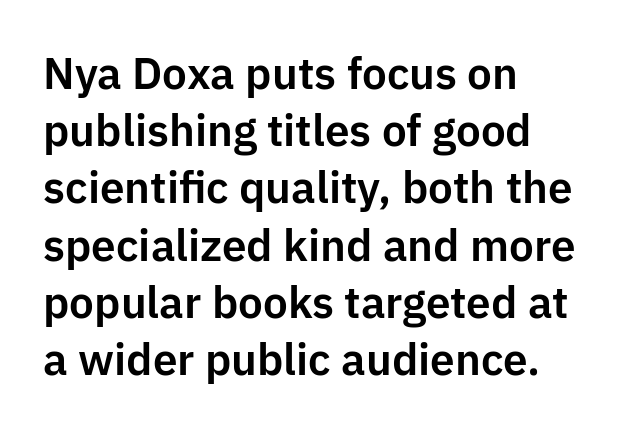
{"serif": "no", "italic": "no", "width": "normal", "stroke_contrast": "low", "x_height": "medium", "monospaced": "no", "underline": "no", "align": "left", "line_spacing": "normal", "line_spacing_ratio": 1.3, "letter_spacing": "normal", "letter_spacing_em": 0.0, "glyph_px": 44}
